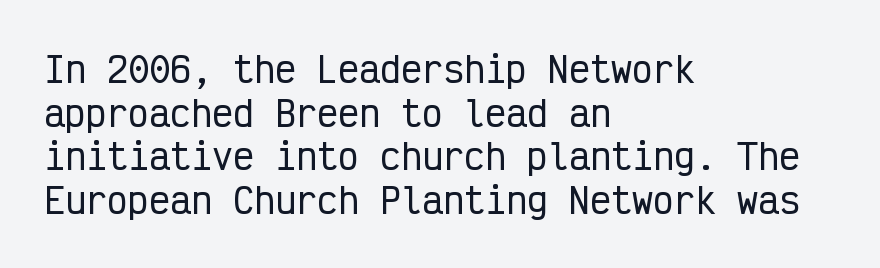
Q: Is the text italic (slanted)? A: No, it is upright.
Q: Is the typeface a serif or a sans-serif typeface? A: Sans-serif.
Q: Is the text underlined? A: No.
Q: How is the paragraph aligned? A: Left-aligned.
Q: Is the spacing between letters normal or unusually wide? A: Normal.
Q: Is the spacing between lines tight, normal or loose? A: Normal.
Q: Width (condensed, normal, or wide)? A: Condensed.
Q: Stroke contrast? A: Low.
Q: x-height? A: Medium.
Q: Monospaced? A: Yes.
